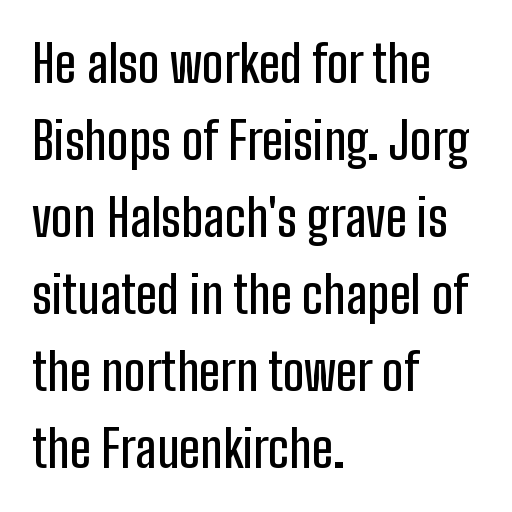
The image shows 51 px condensed sans-serif type, upright; set left-aligned, normal line spacing (1.51x), normal letter spacing, not underlined; low stroke contrast and a medium x-height.
